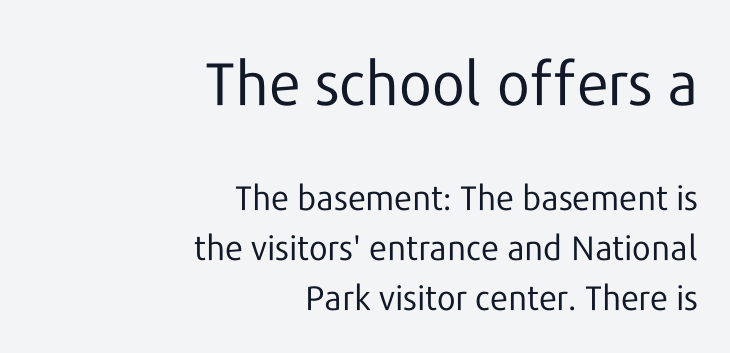
Caption: upper text group enlarged, lower text group reduced. This sample has the flowing, uneven cadence of proportional lettering. Each row of text sits above clean, open space. Rendered with straight, roman letterforms. Caption: standard tracking, unaltered.
